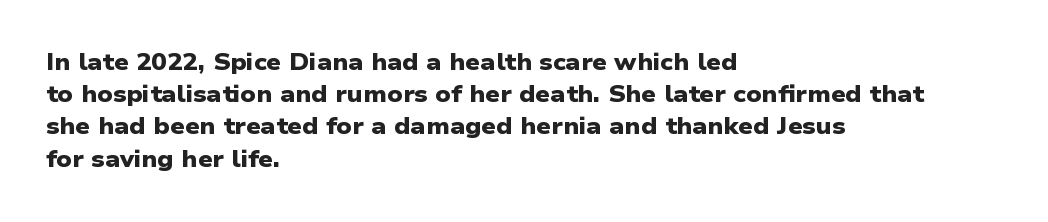
The image shows 23 px bold type; set left-aligned, normal line spacing (1.4x), normal letter spacing, not underlined.
